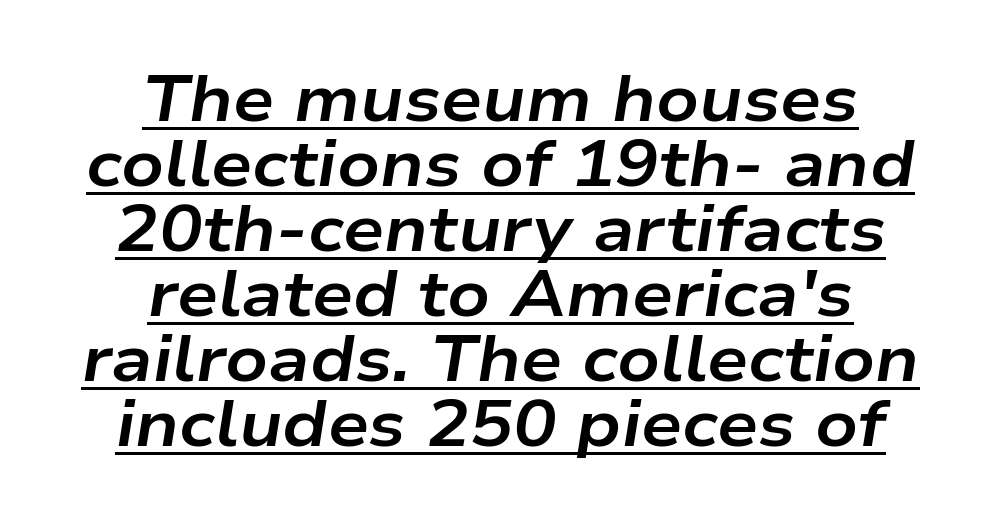
{"italic": "yes", "lean": "right", "slant_degrees": 9, "bold": "yes", "weight": "bold", "width": "wide", "stroke_contrast": "low", "x_height": "medium", "monospaced": "no", "underline": "yes", "align": "center", "line_spacing": "tight", "line_spacing_ratio": 1.0, "letter_spacing": "normal", "letter_spacing_em": 0.0, "glyph_px": 65}
